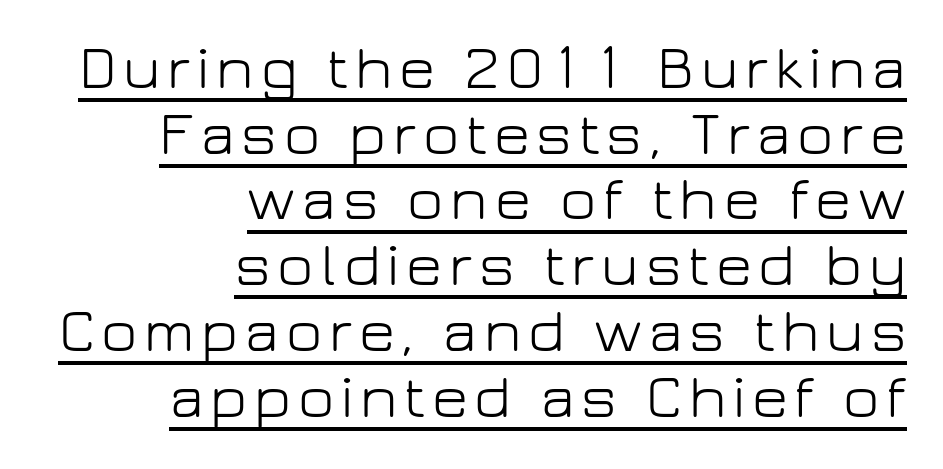
Q: Is the text bold? A: No.
Q: Is the text italic (slanted)? A: No, it is upright.
Q: Is the typeface a serif or a sans-serif typeface? A: Sans-serif.
Q: Is the text underlined? A: Yes.
Q: How is the paragraph aligned? A: Right-aligned.
Q: Is the spacing between lines tight, normal or loose? A: Tight.
Q: Width (condensed, normal, or wide)? A: Normal.
Q: Stroke contrast? A: Low.
Q: x-height? A: Medium.
Q: Monospaced? A: No.
